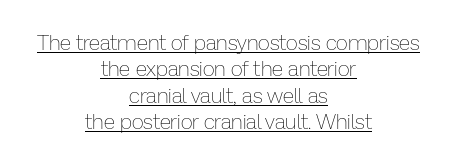
Q: Is the text bold? A: No.
Q: Is the text italic (slanted)? A: No, it is upright.
Q: Is the text underlined? A: Yes.
Q: How is the paragraph aligned? A: Centered.
Q: Is the spacing between letters normal or unusually wide? A: Normal.
Q: Is the spacing between lines tight, normal or loose? A: Normal.
